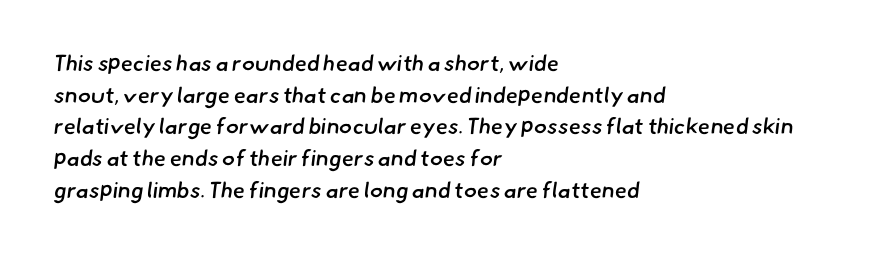
Words float on clear page, feet unadorned. Spacing between characters is what you'd get straight out of the box. Quick note: interline space is typical. The typesetter chose a ragged-right arrangement here.
